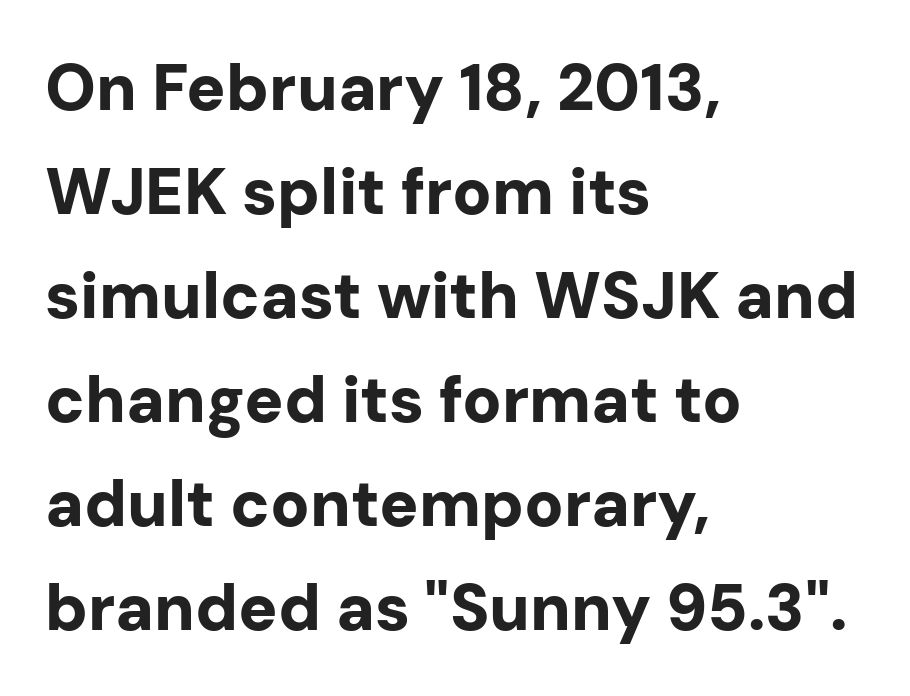
Honestly, there is no underline to notice here at all. Is there any slant? The stems are plumb. Tracking here is standard; glyphs follow each other at the usual distance. You can tell from the bare stems that sans-serif type was used.
